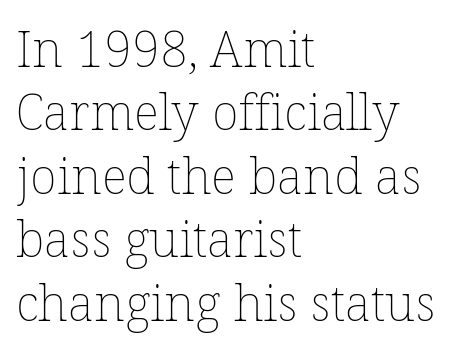
{"italic": "no", "bold": "no", "weight": "thin", "width": "normal", "stroke_contrast": "low", "x_height": "medium", "monospaced": "no", "underline": "no", "align": "left", "line_spacing": "normal", "line_spacing_ratio": 1.27, "letter_spacing": "normal", "letter_spacing_em": 0.0, "glyph_px": 50}
